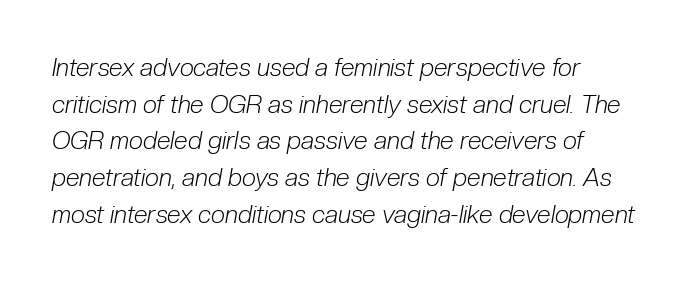
No chunkiness to these letters — they're not bold. Students, observe: this is what conventionally led text looks like. This rendering features lettering with no underline. The gaps between neighbouring characters are ordinary and unremarkable. Tall strokes in this sample are angled rather than plumb.
